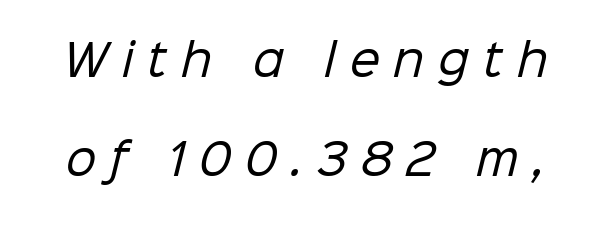
The type is letterspaced generously, with wide tracking. Descenders are the only things crossing below the line. Check where the strokes stop: nothing finishes them off — pure sans. These lines stand farther apart than default settings would place them. Note the varied advance widths — an 'i' is clearly narrower than an 'm'.
